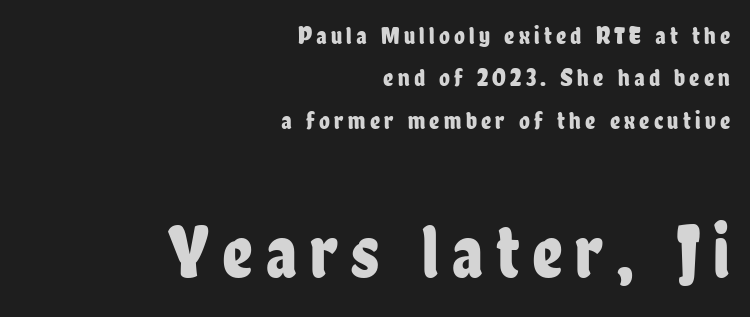
One glance says typical: line gaps are just what's usual. Each letter keeps its own natural width here, so spacing adapts to shape. Underlining? Definitely not there. Compared with a flush-left layout, this one pins lines to the opposite, right side.
